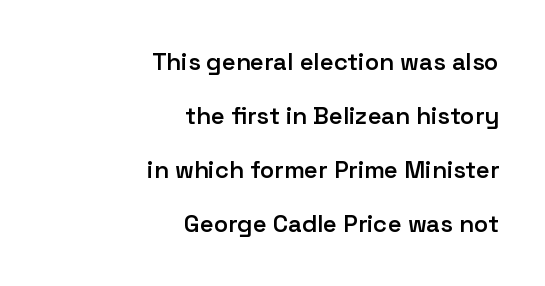
{"italic": "no", "bold": "semi", "underline": "no", "align": "right", "line_spacing": "loose", "line_spacing_ratio": 2.25, "letter_spacing": "normal", "letter_spacing_em": 0.0, "glyph_px": 24}
